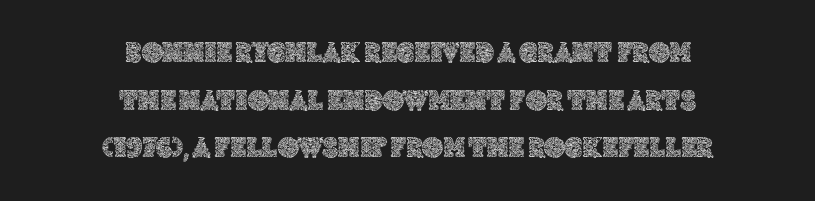
Q: Is the text italic (slanted)? A: No, it is upright.
Q: Is the text underlined? A: No.
Q: How is the paragraph aligned? A: Centered.
Q: Is the spacing between letters normal or unusually wide? A: Normal.
Q: Is the spacing between lines tight, normal or loose? A: Normal.
Q: Width (condensed, normal, or wide)? A: Normal.
Q: x-height? A: Large.
Q: Monospaced? A: No.
